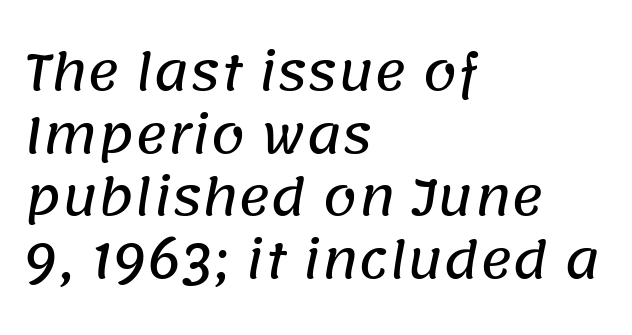
{"serif": "no", "width": "normal", "stroke_contrast": "low", "x_height": "large", "monospaced": "no", "underline": "no", "align": "left", "line_spacing": "normal", "line_spacing_ratio": 1.28, "letter_spacing": "normal", "letter_spacing_em": 0.0, "glyph_px": 49}
